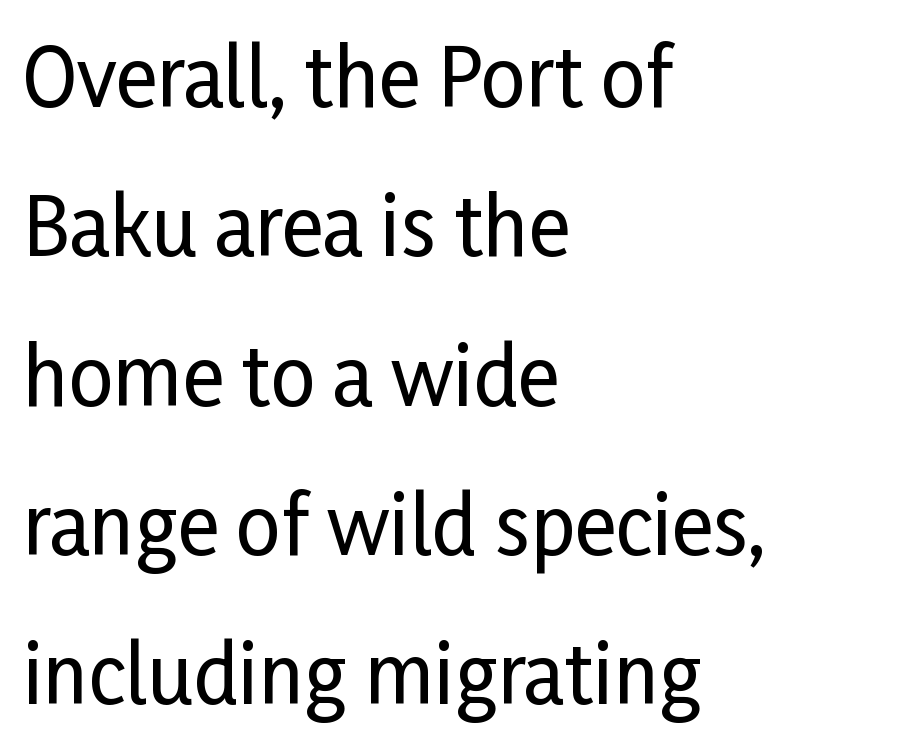
Q: Is the text italic (slanted)? A: No, it is upright.
Q: Is the typeface a serif or a sans-serif typeface? A: Sans-serif.
Q: Is the text underlined? A: No.
Q: How is the paragraph aligned? A: Left-aligned.
Q: Is the spacing between letters normal or unusually wide? A: Normal.
Q: Width (condensed, normal, or wide)? A: Condensed.
Q: Stroke contrast? A: Low.
Q: x-height? A: Medium.
Q: Monospaced? A: No.
